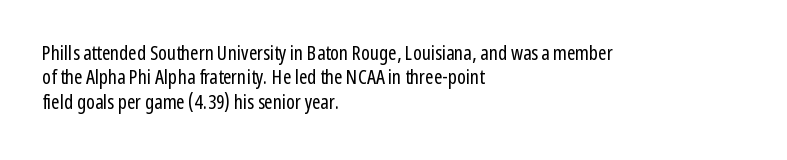
Q: Is the text bold? A: No.
Q: Is the text italic (slanted)? A: No, it is upright.
Q: Is the text underlined? A: No.
Q: How is the paragraph aligned? A: Left-aligned.
Q: Is the spacing between letters normal or unusually wide? A: Normal.
